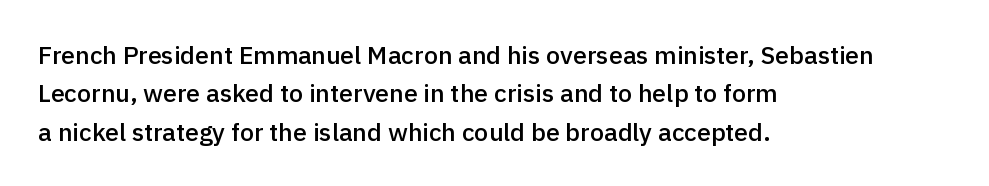
The image shows 25 px text type, upright; set left-aligned, normal line spacing (1.54x), normal letter spacing, not underlined.
